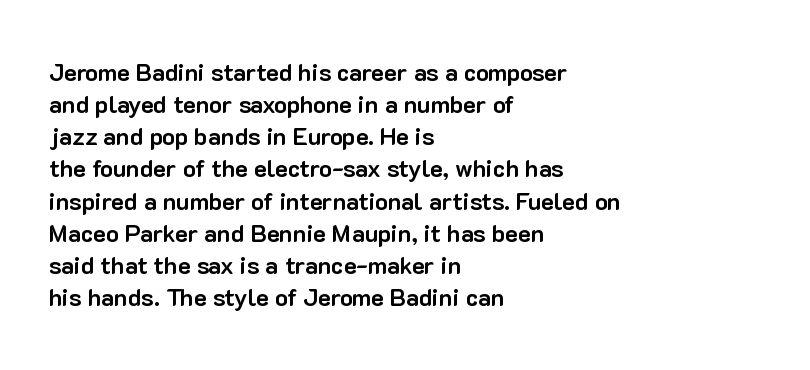
{"italic": "no", "bold": "yes", "underline": "no", "align": "left", "line_spacing": "normal", "line_spacing_ratio": 1.34, "letter_spacing": "normal", "letter_spacing_em": 0.0, "glyph_px": 24}
